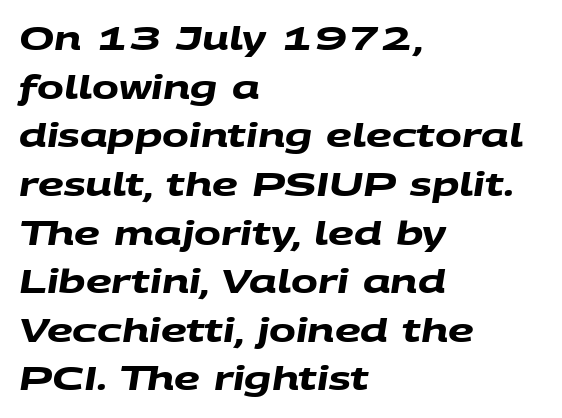
Bold? Absolutely — the strokes are thick and heavy. Proportional: the letters do not fall into vertical columns. These lines sit exactly where default settings would place them. The text block is weighted toward the left margin, trailing off unevenly rightward.
